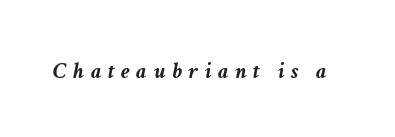
Q: Is the text bold? A: Yes.
Q: Is the text italic (slanted)? A: Yes, it leans right by about 11 degrees.
Q: Is the text underlined? A: No.
Q: Is the spacing between letters normal or unusually wide? A: Unusually wide.
